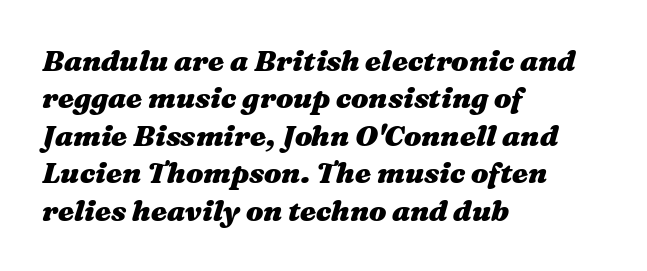
Q: Is the text bold? A: Yes.
Q: Is the text italic (slanted)? A: Yes, it leans right by about 16 degrees.
Q: Is the text underlined? A: No.
Q: How is the paragraph aligned? A: Left-aligned.
Q: Is the spacing between letters normal or unusually wide? A: Normal.
Q: Is the spacing between lines tight, normal or loose? A: Normal.
Q: Width (condensed, normal, or wide)? A: Wide.
Q: Stroke contrast? A: Medium.
Q: x-height? A: Medium.
Q: Monospaced? A: No.
